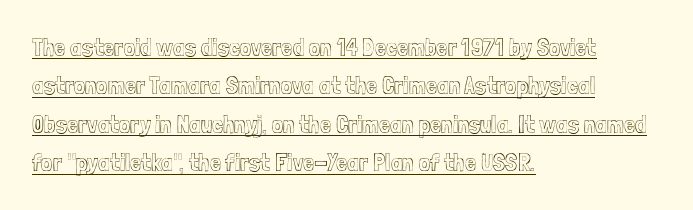
Q: Is the text italic (slanted)? A: No, it is upright.
Q: Is the text underlined? A: Yes.
Q: How is the paragraph aligned? A: Left-aligned.
Q: Is the spacing between letters normal or unusually wide? A: Normal.
Q: Is the spacing between lines tight, normal or loose? A: Normal.
